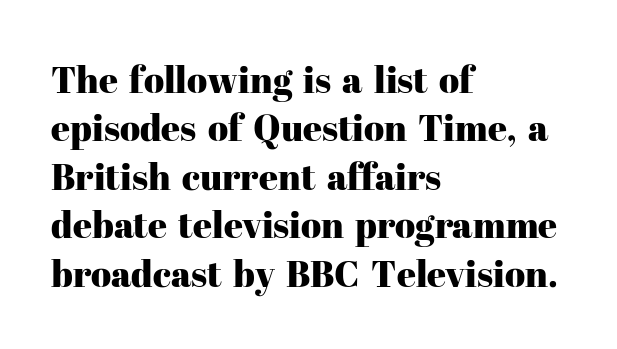
{"serif": "yes", "italic": "no", "width": "normal", "stroke_contrast": "high", "x_height": "medium", "monospaced": "no", "underline": "no", "align": "left", "line_spacing": "normal", "line_spacing_ratio": 1.31, "letter_spacing": "normal", "letter_spacing_em": 0.0, "glyph_px": 37}
